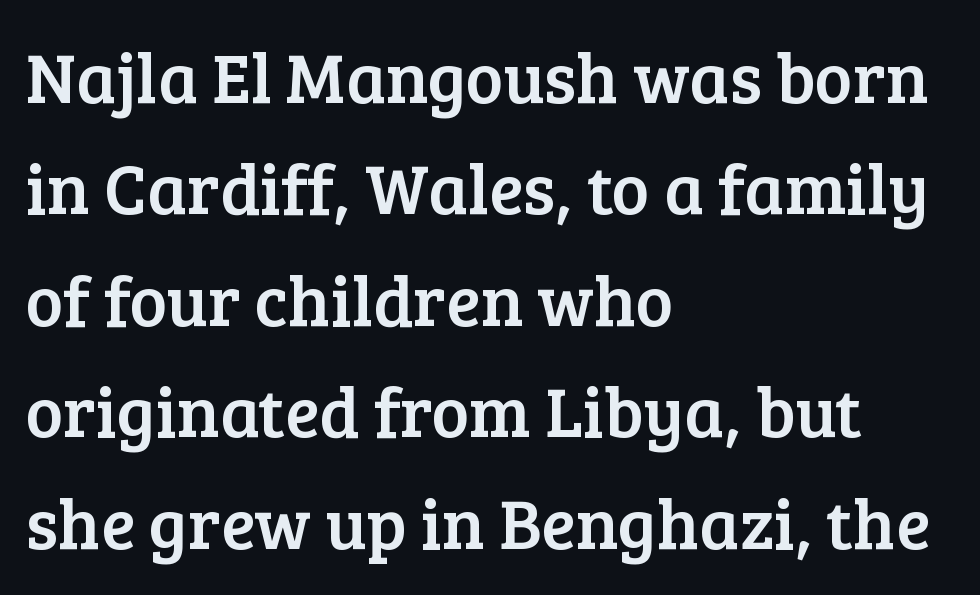
{"serif": "yes", "italic": "no", "width": "normal", "stroke_contrast": "low", "x_height": "medium", "monospaced": "no", "underline": "no", "align": "left", "line_spacing": "normal", "line_spacing_ratio": 1.57, "letter_spacing": "normal", "letter_spacing_em": 0.0, "glyph_px": 71}
